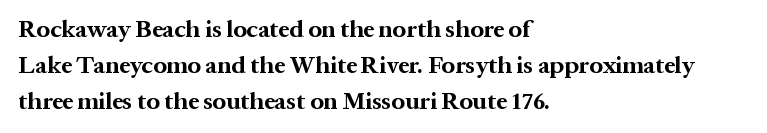
The image shows 24 px bold type, upright; set left-aligned, normal line spacing (1.5x), normal letter spacing, not underlined.
